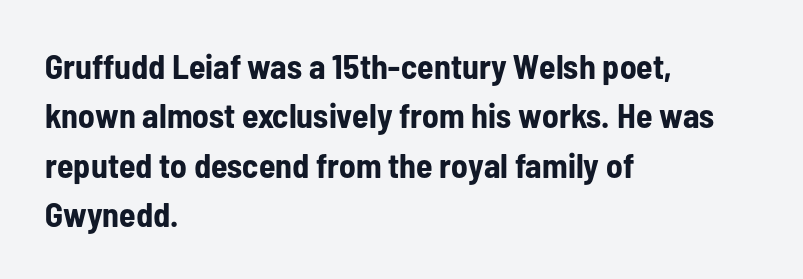
Q: Is the text bold? A: Yes.
Q: Is the text italic (slanted)? A: No, it is upright.
Q: Is the typeface a serif or a sans-serif typeface? A: Sans-serif.
Q: Is the text underlined? A: No.
Q: How is the paragraph aligned? A: Left-aligned.
Q: Is the spacing between letters normal or unusually wide? A: Normal.
Q: Is the spacing between lines tight, normal or loose? A: Normal.
Q: Width (condensed, normal, or wide)? A: Condensed.
Q: Stroke contrast? A: Low.
Q: x-height? A: Medium.
Q: Monospaced? A: No.
